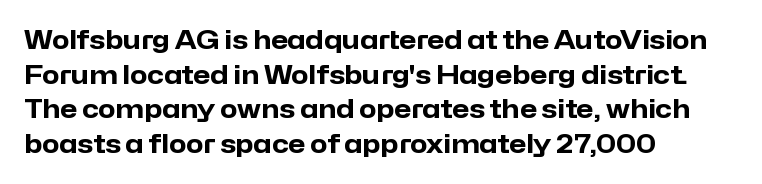
Q: Is the text bold? A: Yes.
Q: Is the text italic (slanted)? A: No, it is upright.
Q: Is the text underlined? A: No.
Q: How is the paragraph aligned? A: Left-aligned.
Q: Is the spacing between letters normal or unusually wide? A: Normal.
Q: Is the spacing between lines tight, normal or loose? A: Normal.
